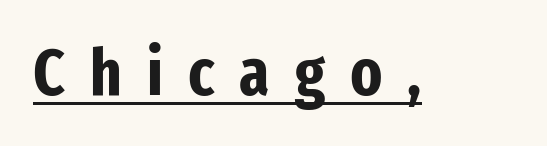
Q: Is the text bold? A: Yes.
Q: Is the text italic (slanted)? A: No, it is upright.
Q: Is the typeface a serif or a sans-serif typeface? A: Sans-serif.
Q: Is the text underlined? A: Yes.
Q: Is the spacing between letters normal or unusually wide? A: Unusually wide.
Q: Width (condensed, normal, or wide)? A: Condensed.
Q: Stroke contrast? A: Low.
Q: x-height? A: Medium.
Q: Monospaced? A: No.
